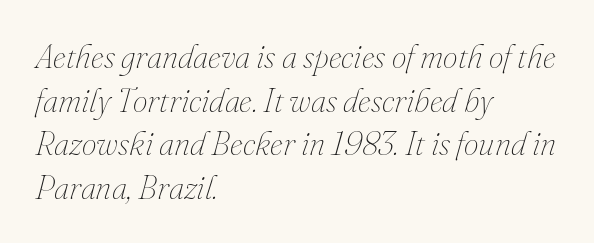
Q: Is the text bold? A: No.
Q: Is the text italic (slanted)? A: Yes, it leans right by about 16 degrees.
Q: Is the text underlined? A: No.
Q: How is the paragraph aligned? A: Left-aligned.
Q: Is the spacing between letters normal or unusually wide? A: Normal.
Q: Is the spacing between lines tight, normal or loose? A: Normal.
Q: Width (condensed, normal, or wide)? A: Normal.
Q: Stroke contrast? A: Medium.
Q: x-height? A: Small.
Q: Monospaced? A: No.
